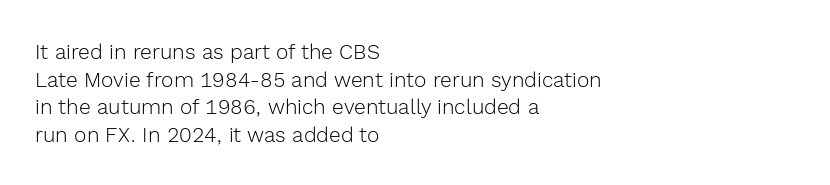
The image shows 21 px text type, upright; set left-aligned, normal line spacing (1.31x), normal letter spacing, not underlined.
